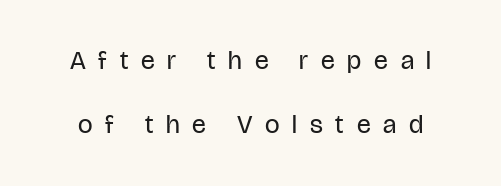
{"italic": "no", "bold": "no", "underline": "no", "line_spacing": "loose", "line_spacing_ratio": 2.48, "letter_spacing": "wide", "letter_spacing_em": 0.49, "glyph_px": 26}
